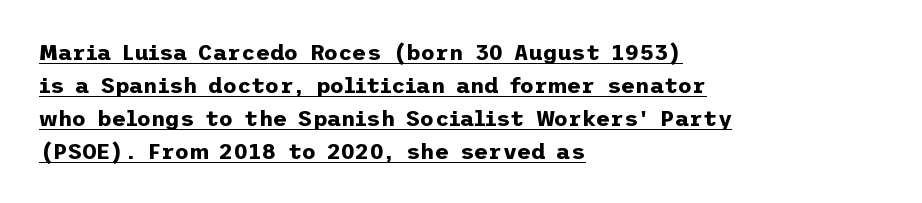
Emphasis is given by a line drawn under the lettering. The rendering uses a bold face; every stroke is thick and dark. Is the letter spacing exaggerated? No — it looks like the ordinary default. The space between consecutive lines is moderate. Italic? Not at all — the glyphs are vertical.
